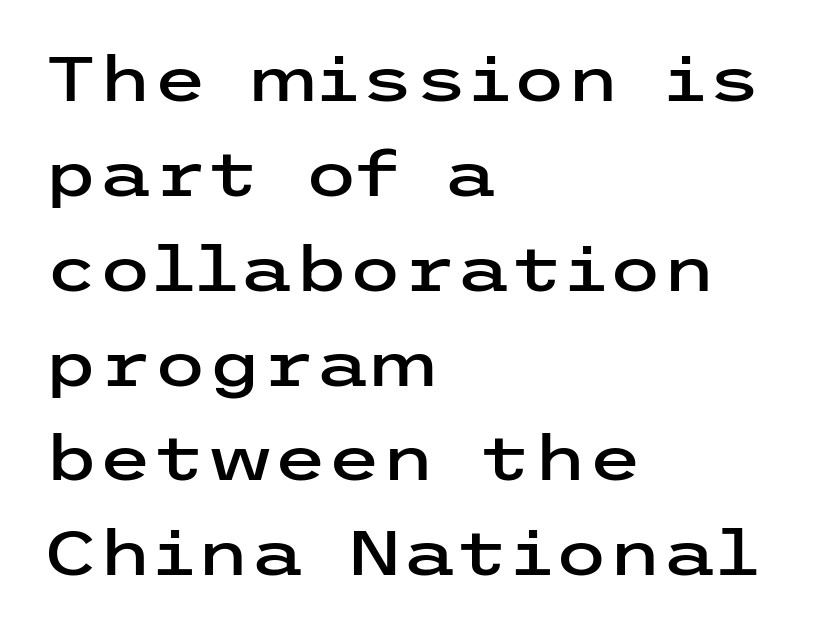
Honestly, the row spacing looks completely unremarkable. In terms of posture, this sample is upright. Clear beneath every line of the passage. Honestly, the letter spacing is just normal — you wouldn't notice it.
